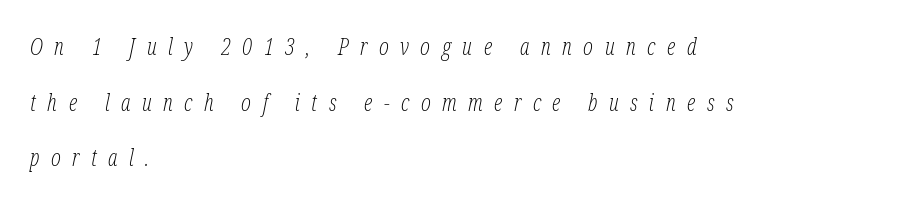
{"italic": "yes", "lean": "right", "slant_degrees": 12, "bold": "no", "underline": "no", "align": "left", "line_spacing": "loose", "line_spacing_ratio": 2.42, "letter_spacing": "wide", "letter_spacing_em": 0.5, "glyph_px": 23}
